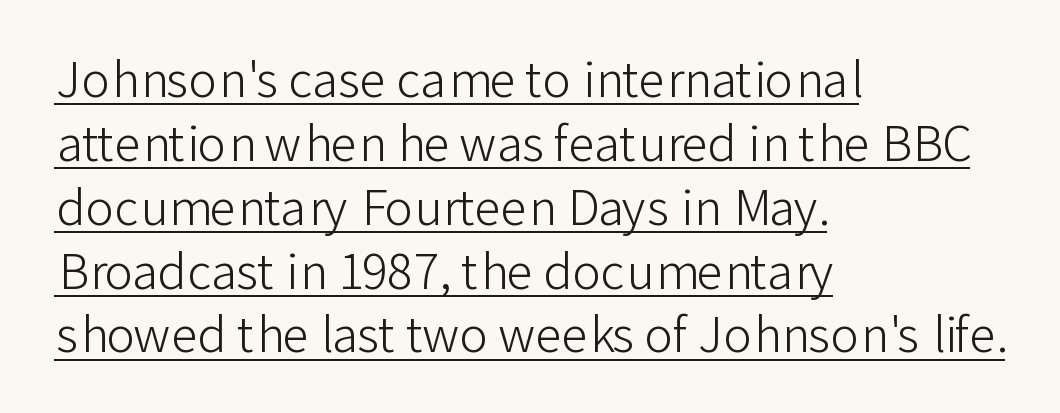
The image shows 48 px light sans-serif type, upright; set left-aligned, normal line spacing (1.33x), normal letter spacing, underlined; low stroke contrast and a medium x-height.
